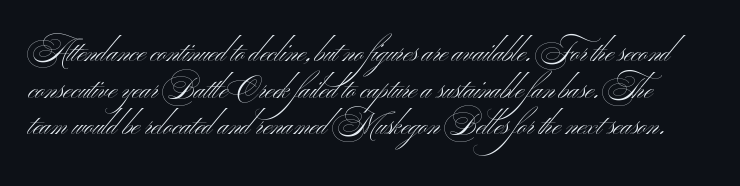
{"serif": "no", "bold": "no", "weight": "light", "width": "wide", "stroke_contrast": "medium", "x_height": "small", "monospaced": "no", "underline": "no", "line_spacing": "normal", "line_spacing_ratio": 1.31, "letter_spacing": "normal", "letter_spacing_em": 0.0, "glyph_px": 28}
